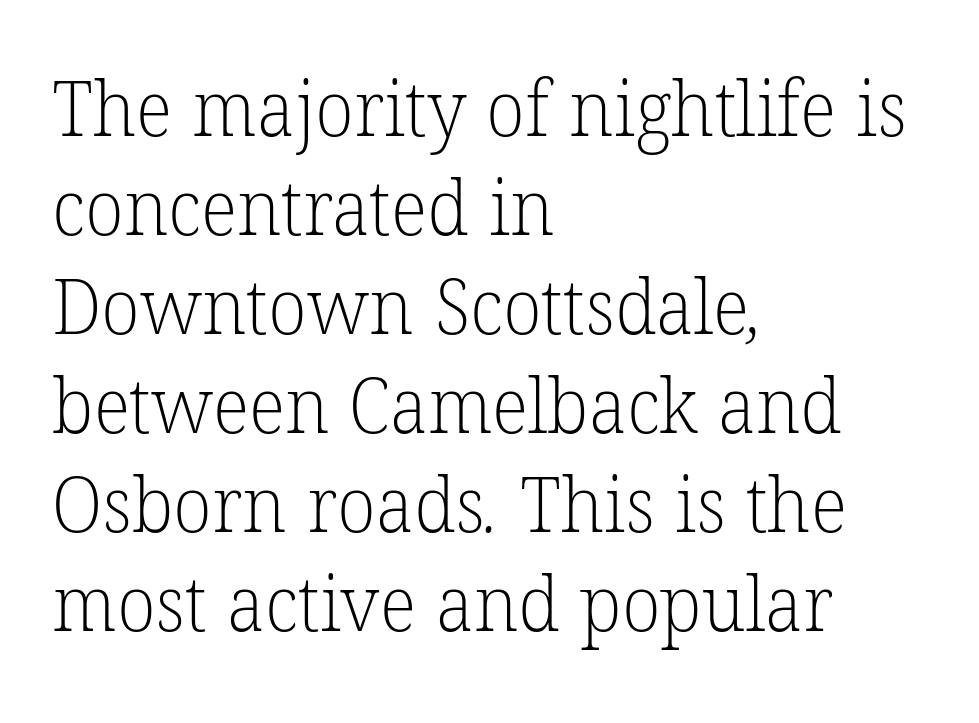
Q: Is the text bold? A: No.
Q: Is the typeface a serif or a sans-serif typeface? A: Serif.
Q: Is the text underlined? A: No.
Q: How is the paragraph aligned? A: Left-aligned.
Q: Is the spacing between letters normal or unusually wide? A: Normal.
Q: Is the spacing between lines tight, normal or loose? A: Normal.
Q: Width (condensed, normal, or wide)? A: Normal.
Q: Stroke contrast? A: Low.
Q: x-height? A: Medium.
Q: Monospaced? A: No.
